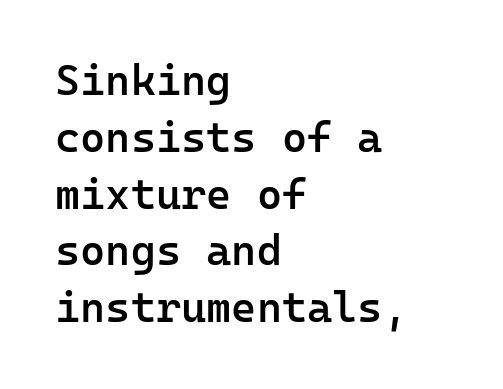
Style check: upright. Stroke thickness is moderately raised; the sample reads as semibold. A classic flush-left, rag-right setting is used for this passage. Honestly, the letter spacing is just normal — you wouldn't notice it.
